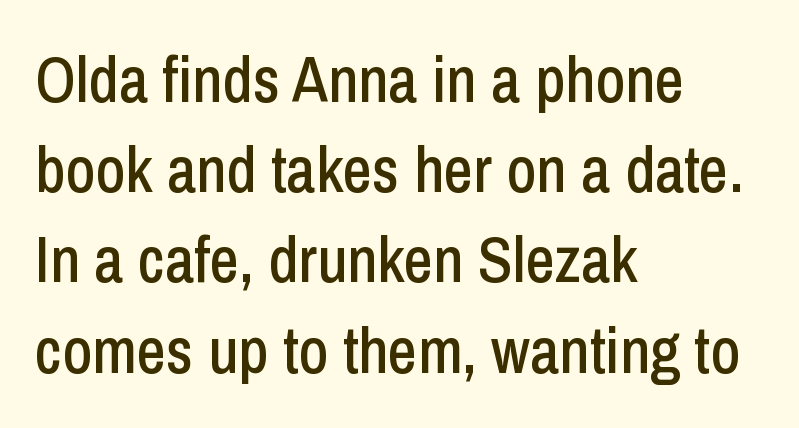
Q: Is the text italic (slanted)? A: No, it is upright.
Q: Is the typeface a serif or a sans-serif typeface? A: Sans-serif.
Q: Is the text underlined? A: No.
Q: How is the paragraph aligned? A: Left-aligned.
Q: Is the spacing between letters normal or unusually wide? A: Normal.
Q: Is the spacing between lines tight, normal or loose? A: Normal.
Q: Width (condensed, normal, or wide)? A: Condensed.
Q: Stroke contrast? A: Low.
Q: x-height? A: Medium.
Q: Monospaced? A: No.
